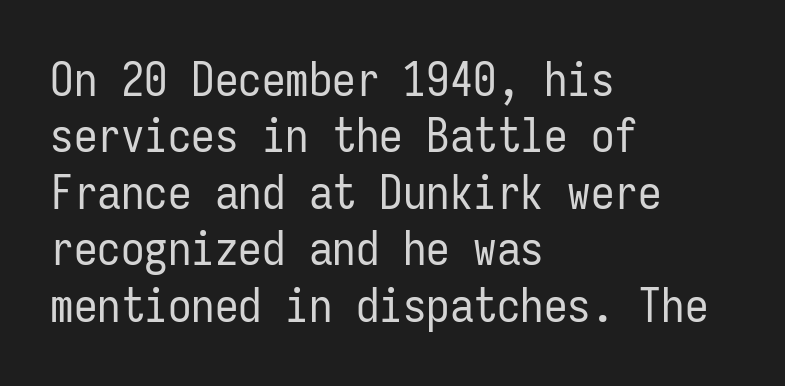
Q: Is the text bold? A: No.
Q: Is the text italic (slanted)? A: No, it is upright.
Q: Is the typeface a serif or a sans-serif typeface? A: Sans-serif.
Q: Is the text underlined? A: No.
Q: How is the paragraph aligned? A: Left-aligned.
Q: Is the spacing between letters normal or unusually wide? A: Normal.
Q: Width (condensed, normal, or wide)? A: Condensed.
Q: Stroke contrast? A: Low.
Q: x-height? A: Medium.
Q: Monospaced? A: Yes.
